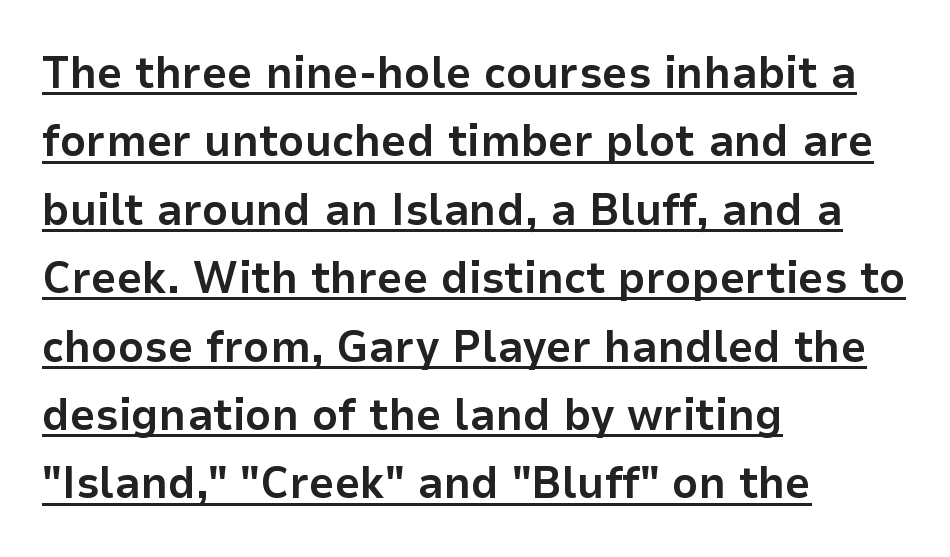
{"serif": "no", "italic": "no", "bold": "yes", "weight": "bold", "width": "normal", "stroke_contrast": "low", "x_height": "medium", "monospaced": "no", "underline": "yes", "align": "left", "line_spacing": "normal", "line_spacing_ratio": 1.52, "letter_spacing": "normal", "letter_spacing_em": 0.0, "glyph_px": 45}
